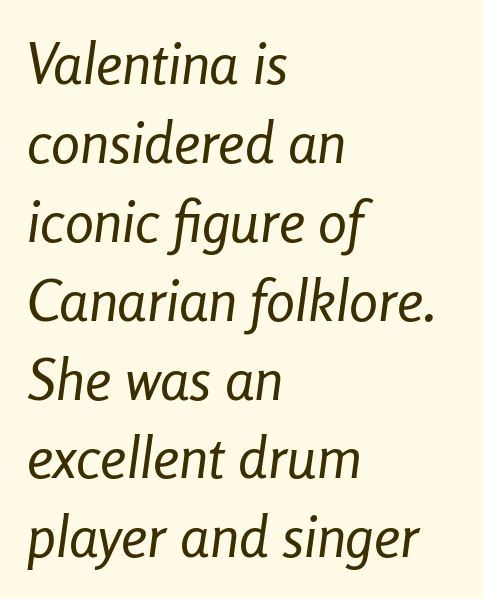
These lines were composed using italics. Evenly set lines give the paragraph a standard silhouette. A quiet, ordinary-to-light weight characterises the typeface. The space directly below the letters is spotless.
